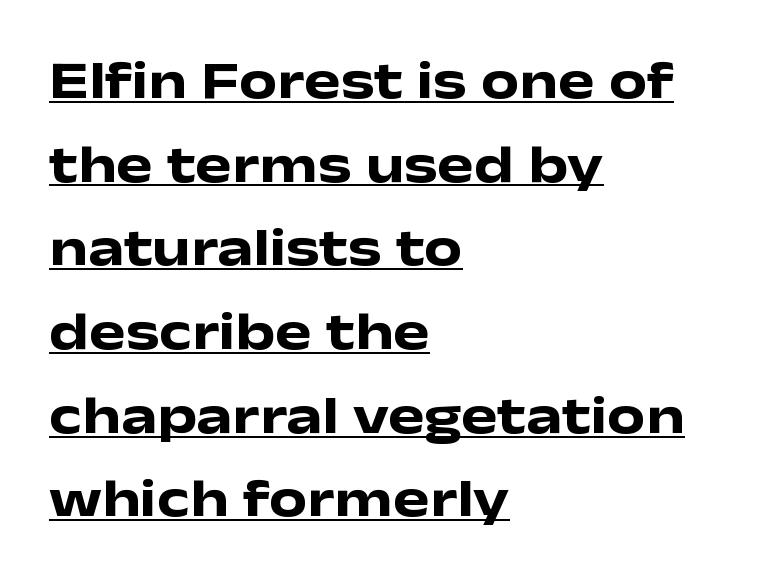
{"serif": "no", "italic": "no", "bold": "yes", "weight": "heavy", "width": "wide", "stroke_contrast": "low", "x_height": "medium", "monospaced": "no", "underline": "yes", "align": "left", "line_spacing": "normal", "line_spacing_ratio": 1.55, "letter_spacing": "normal", "letter_spacing_em": 0.0, "glyph_px": 54}
